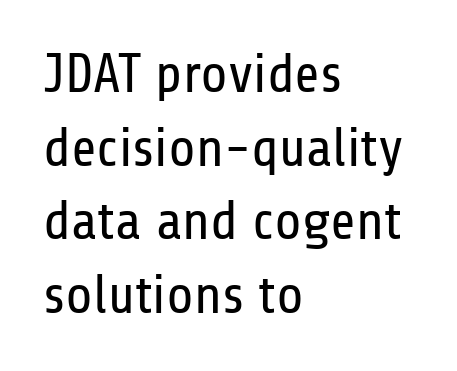
Q: Is the text bold? A: No.
Q: Is the text italic (slanted)? A: No, it is upright.
Q: Is the typeface a serif or a sans-serif typeface? A: Sans-serif.
Q: Is the text underlined? A: No.
Q: How is the paragraph aligned? A: Left-aligned.
Q: Is the spacing between letters normal or unusually wide? A: Normal.
Q: Is the spacing between lines tight, normal or loose? A: Normal.
Q: Width (condensed, normal, or wide)? A: Condensed.
Q: Stroke contrast? A: Low.
Q: x-height? A: Medium.
Q: Monospaced? A: No.
